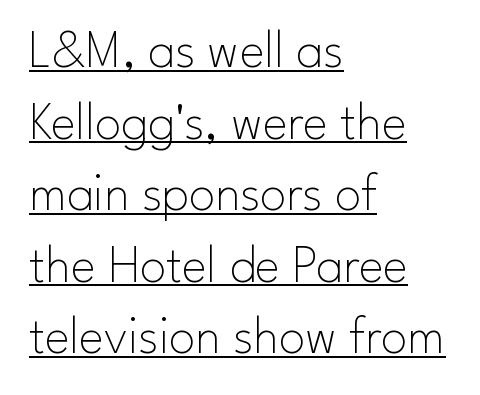
{"serif": "no", "italic": "no", "bold": "no", "weight": "thin", "width": "normal", "stroke_contrast": "low", "x_height": "small", "monospaced": "no", "underline": "yes", "align": "left", "line_spacing": "normal", "line_spacing_ratio": 1.35, "letter_spacing": "normal", "letter_spacing_em": 0.0, "glyph_px": 53}
